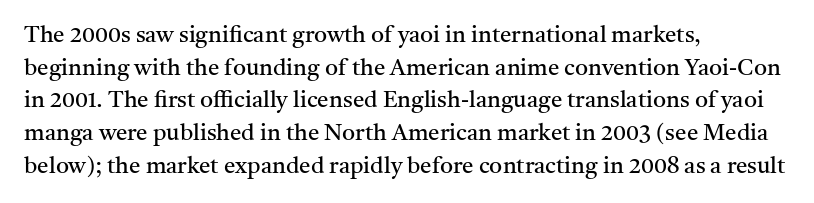
The image shows 23 px text type, upright; set left-aligned, normal line spacing (1.42x), normal letter spacing, not underlined.
